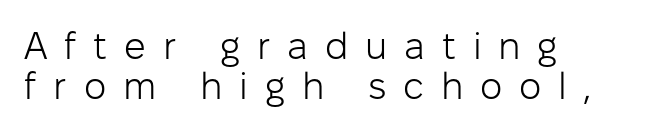
Honestly, the letter spacing is so wide it's the main thing you notice. Glance below the letters and you will spot only blank space. Line spacing here is tight. Heaviness? Minimal to ordinary, like unemphasized prose.
